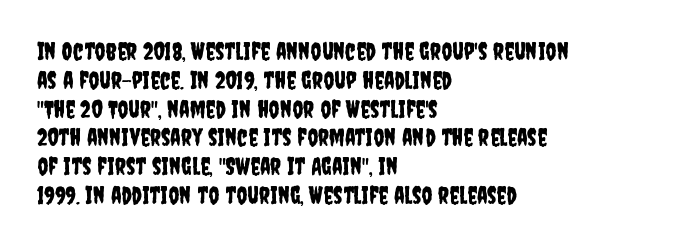
{"italic": "no", "underline": "no", "align": "left", "line_spacing_ratio": 1.2, "letter_spacing": "normal", "letter_spacing_em": 0.0, "glyph_px": 24}
